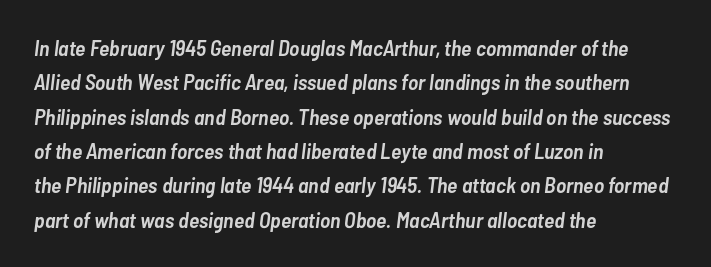
Q: Is the text bold? A: Semi-bold.
Q: Is the text italic (slanted)? A: Yes, it leans right by about 7 degrees.
Q: Is the text underlined? A: No.
Q: How is the paragraph aligned? A: Left-aligned.
Q: Is the spacing between letters normal or unusually wide? A: Normal.
Q: Is the spacing between lines tight, normal or loose? A: Normal.
